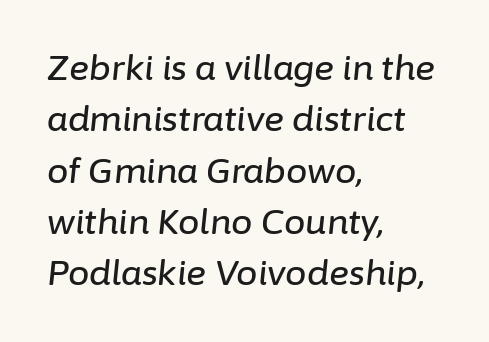
The image shows 34 px text type, italic (leaning right); set left-aligned, normal line spacing (1.51x), normal letter spacing, not underlined; low stroke contrast and a medium x-height.
